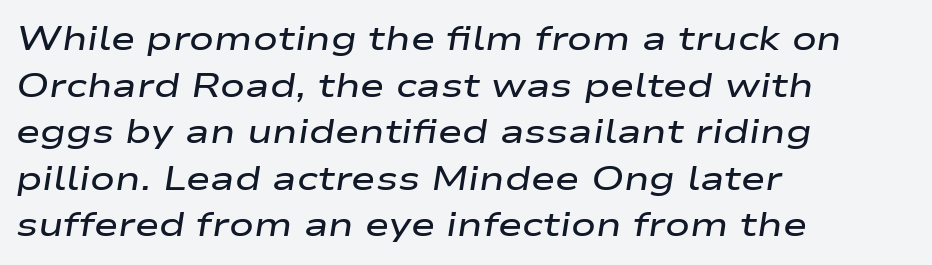
The image shows 33 px semibold, wide type, italic (leaning right); set left-aligned, normal line spacing (1.41x), normal letter spacing, not underlined; low stroke contrast and a medium x-height.
